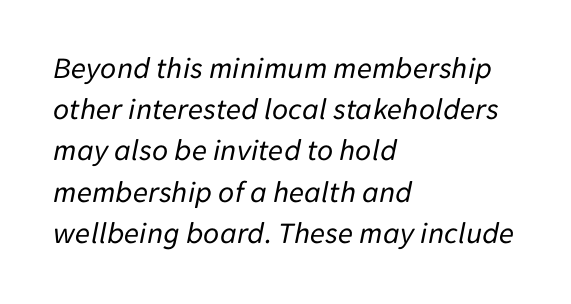
{"italic": "yes", "lean": "right", "slant_degrees": 11, "bold": "no", "weight": "regular", "width": "normal", "stroke_contrast": "low", "x_height": "medium", "monospaced": "no", "underline": "no", "align": "left", "line_spacing": "normal", "line_spacing_ratio": 1.33, "letter_spacing": "normal", "letter_spacing_em": 0.0, "glyph_px": 31}
